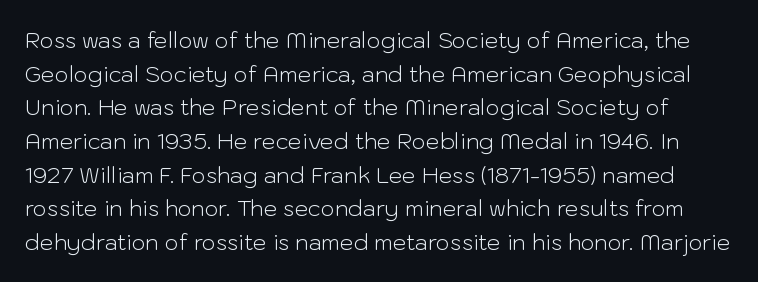
A bare baseline throughout the passage. Compared with typical paragraphs, the rows here are spaced about the same. Letter spacing: default. The lettering stays uniformly vertical, giving the passage a roman look. Each stroke keeps to a modest, everyday thickness or less.
